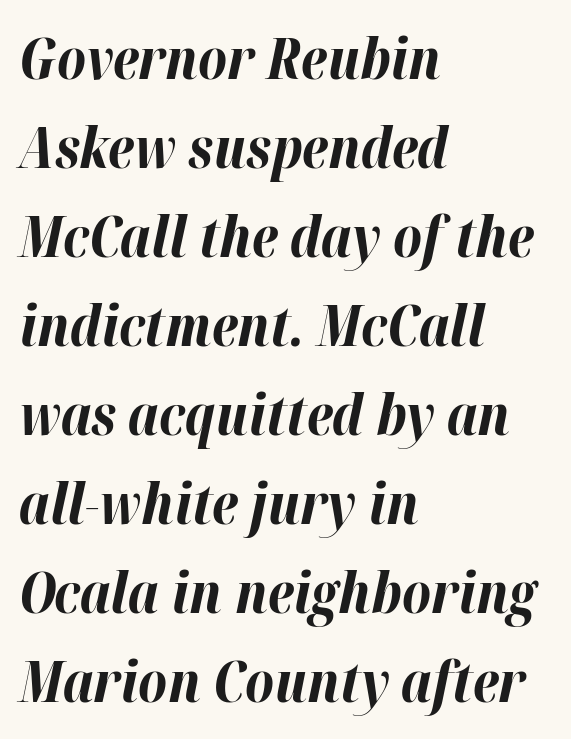
Q: Is the text bold? A: Yes.
Q: Is the text italic (slanted)? A: Yes, it leans right by about 12 degrees.
Q: Is the text underlined? A: No.
Q: How is the paragraph aligned? A: Left-aligned.
Q: Is the spacing between letters normal or unusually wide? A: Normal.
Q: Is the spacing between lines tight, normal or loose? A: Normal.
Q: Width (condensed, normal, or wide)? A: Normal.
Q: Stroke contrast? A: High.
Q: x-height? A: Medium.
Q: Monospaced? A: No.
